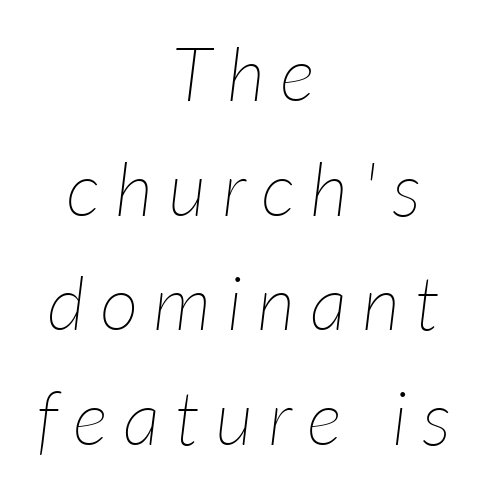
The image shows 75 px thin type, italic (leaning right); set centered, normal line spacing (1.53x), unusually wide letter spacing (+0.2 em), not underlined; low stroke contrast and a medium x-height.
